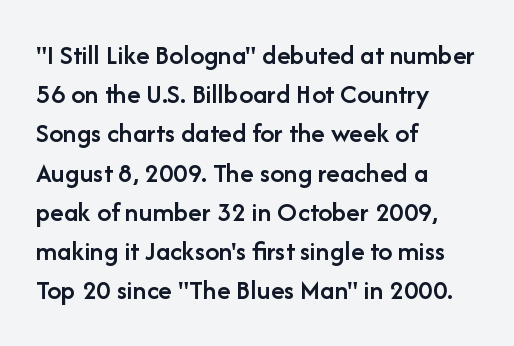
The image shows 28 px semibold sans-serif type, upright; set left-aligned, normal line spacing (1.4x), normal letter spacing, not underlined; low stroke contrast and a medium x-height.
